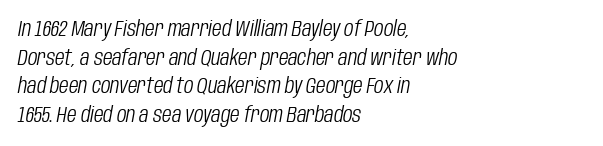
Q: Is the text bold? A: No.
Q: Is the text italic (slanted)? A: Yes, it leans right by about 10 degrees.
Q: Is the text underlined? A: No.
Q: How is the paragraph aligned? A: Left-aligned.
Q: Is the spacing between letters normal or unusually wide? A: Normal.
Q: Is the spacing between lines tight, normal or loose? A: Normal.
